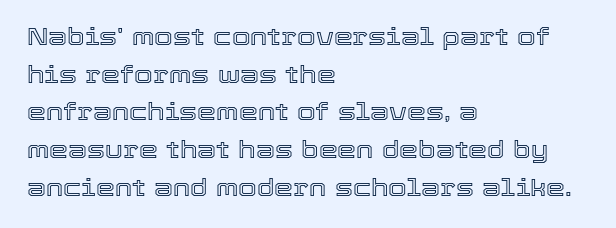
Q: Is the text italic (slanted)? A: No, it is upright.
Q: Is the text underlined? A: No.
Q: How is the paragraph aligned? A: Left-aligned.
Q: Is the spacing between letters normal or unusually wide? A: Normal.
Q: Is the spacing between lines tight, normal or loose? A: Normal.
